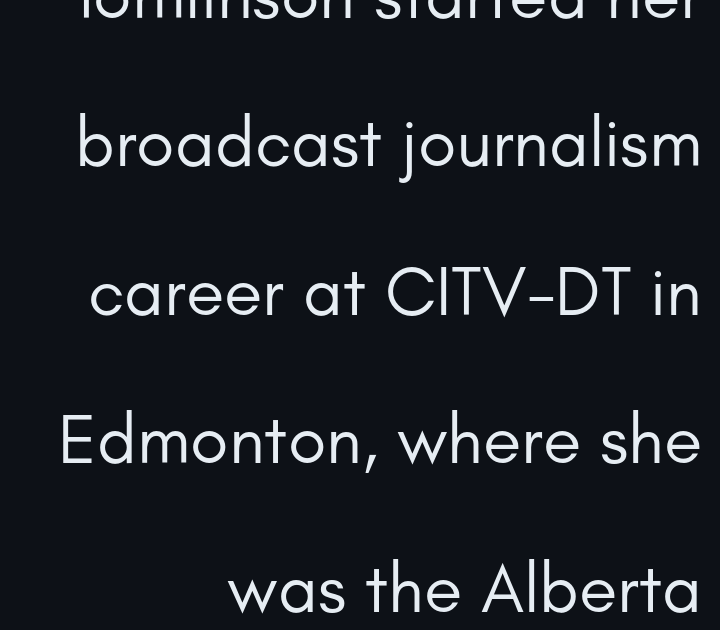
Q: Is the text bold? A: No.
Q: Is the text italic (slanted)? A: No, it is upright.
Q: Is the typeface a serif or a sans-serif typeface? A: Sans-serif.
Q: Is the text underlined? A: No.
Q: How is the paragraph aligned? A: Right-aligned.
Q: Is the spacing between letters normal or unusually wide? A: Normal.
Q: Is the spacing between lines tight, normal or loose? A: Loose.
Q: Width (condensed, normal, or wide)? A: Normal.
Q: Stroke contrast? A: Low.
Q: x-height? A: Small.
Q: Monospaced? A: No.
